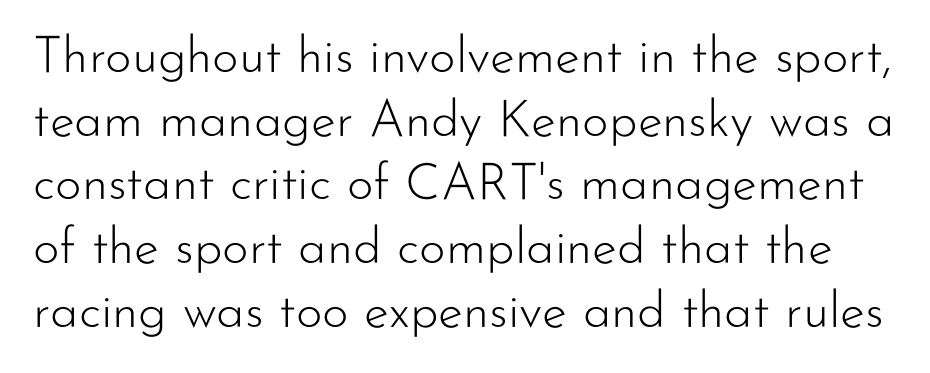
These lines sit exactly where default settings would place them. Check the space under the baseline: it is left empty. Italic? Not at all — the glyphs are vertical. Summary of weight: not heavy and not bold.
